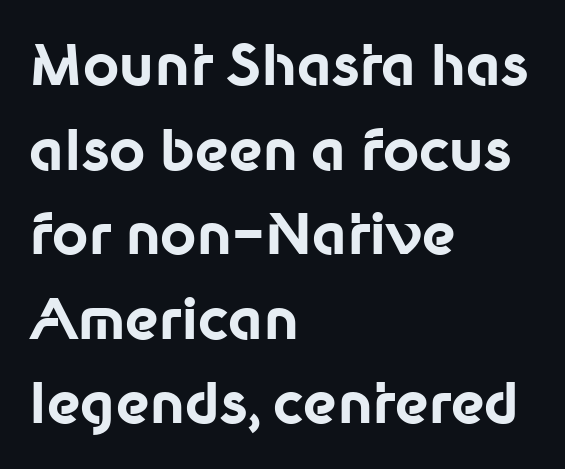
The image shows 56 px bold sans-serif type, upright; set left-aligned, normal line spacing (1.51x), normal letter spacing, not underlined; low stroke contrast and a medium x-height.
